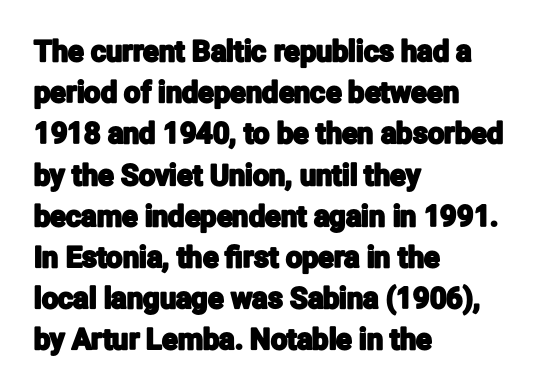
{"serif": "no", "italic": "no", "width": "condensed", "stroke_contrast": "low", "x_height": "medium", "monospaced": "no", "underline": "no", "align": "left", "line_spacing": "normal", "line_spacing_ratio": 1.42, "letter_spacing": "normal", "letter_spacing_em": 0.0, "glyph_px": 29}
